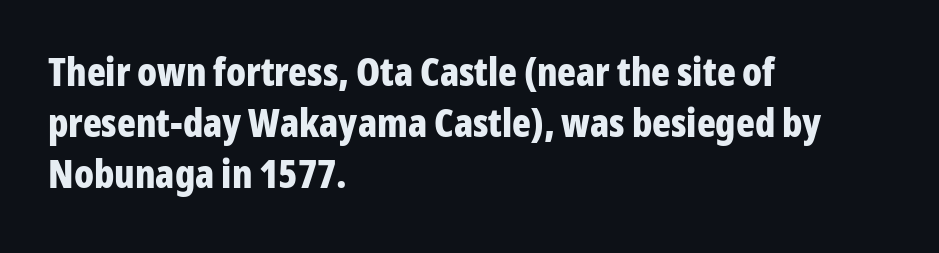
Each letter keeps its own natural width here, so spacing adapts to shape. Unlike italic type, these characters show no tilt at all. A normal amount of white space separates one row of letters from the next. The text block is weighted toward the left margin, trailing off unevenly rightward. You can tell from the bare stems that sans-serif type was used.
